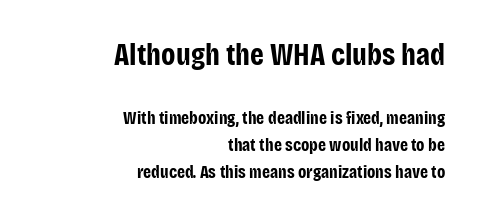
Q: Is the text bold? A: Yes.
Q: Is the text italic (slanted)? A: No, it is upright.
Q: Is the typeface a serif or a sans-serif typeface? A: Sans-serif.
Q: Is the text underlined? A: No.
Q: How is the paragraph aligned? A: Right-aligned.
Q: Is the spacing between letters normal or unusually wide? A: Normal.
Q: Is the spacing between lines tight, normal or loose? A: Normal.
Q: Which block of text is set in a larger size, the first (top) or the second (bottom)? A: The first (top) one.
Q: Width (condensed, normal, or wide)? A: Condensed.
Q: Stroke contrast? A: Low.
Q: x-height? A: Large.
Q: Monospaced? A: No.
